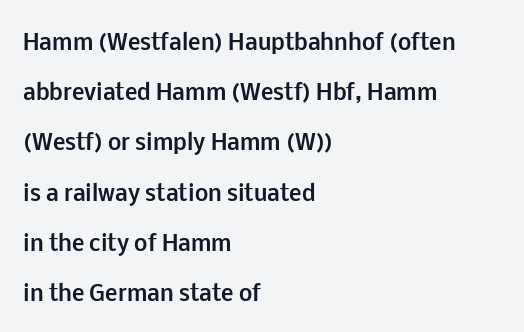
{"italic": "no", "bold": "yes", "underline": "no", "align": "left", "line_spacing": "loose", "line_spacing_ratio": 2.39, "letter_spacing": "normal", "letter_spacing_em": 0.0, "glyph_px": 21}
